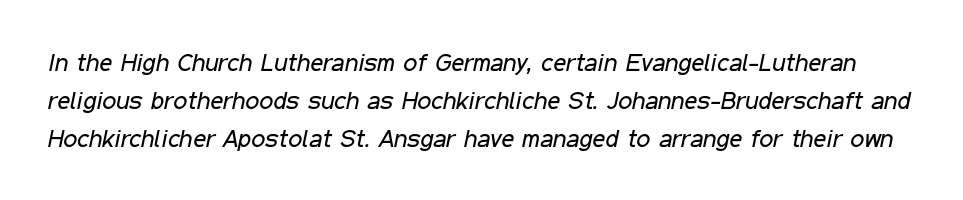
{"italic": "yes", "lean": "right", "slant_degrees": 11, "bold": "no", "underline": "no", "line_spacing": "normal", "line_spacing_ratio": 1.52, "letter_spacing": "normal", "letter_spacing_em": 0.0, "glyph_px": 25}
